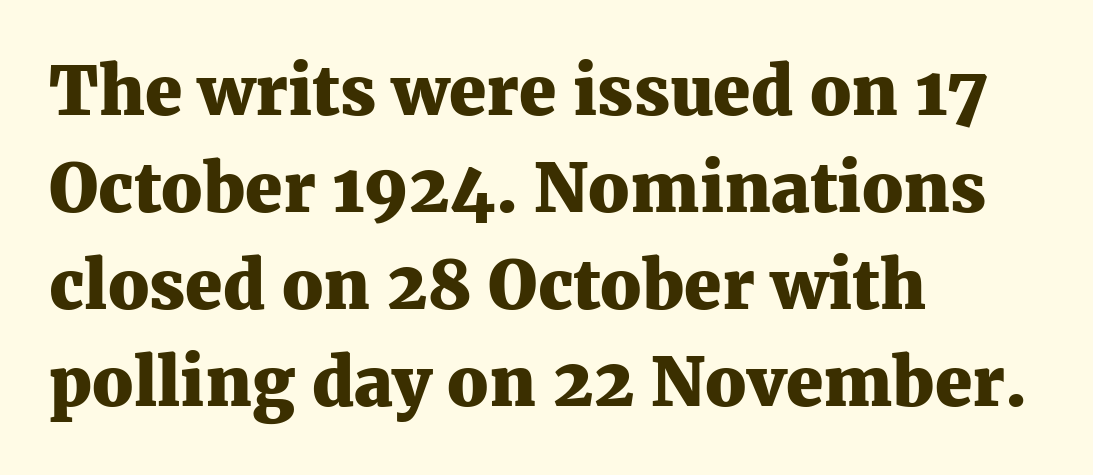
{"serif": "yes", "italic": "no", "bold": "yes", "weight": "heavy", "width": "normal", "stroke_contrast": "medium", "x_height": "medium", "monospaced": "no", "underline": "no", "align": "left", "line_spacing": "normal", "line_spacing_ratio": 1.45, "letter_spacing": "normal", "letter_spacing_em": 0.0, "glyph_px": 67}
